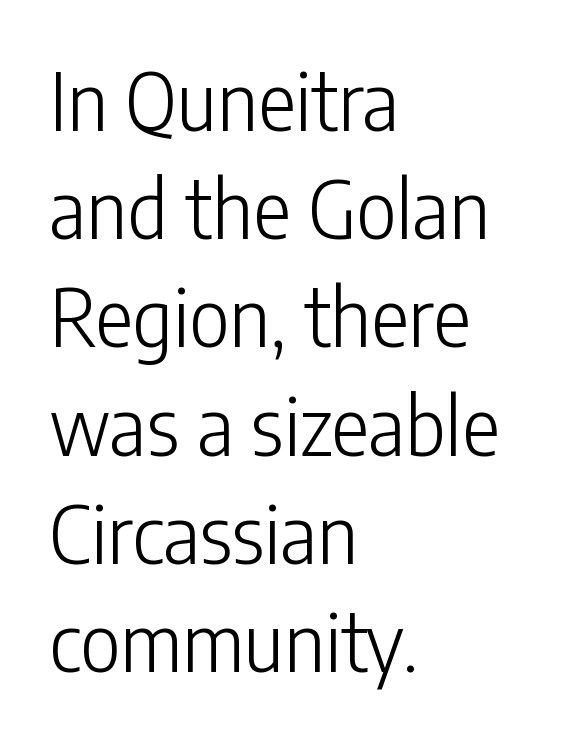
Q: Is the text bold? A: No.
Q: Is the text italic (slanted)? A: No, it is upright.
Q: Is the typeface a serif or a sans-serif typeface? A: Sans-serif.
Q: Is the text underlined? A: No.
Q: How is the paragraph aligned? A: Left-aligned.
Q: Is the spacing between letters normal or unusually wide? A: Normal.
Q: Is the spacing between lines tight, normal or loose? A: Normal.
Q: Width (condensed, normal, or wide)? A: Condensed.
Q: Stroke contrast? A: Low.
Q: x-height? A: Medium.
Q: Monospaced? A: No.
